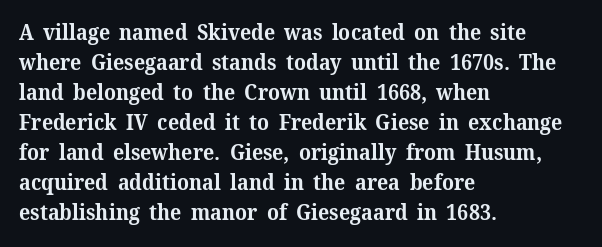
The font's upright variant was chosen for this text. These lines keep a tight, regular rhythm from letter to letter. Notice how thick the strokes are: this is what a full bold looks like. These lines sit exactly where default settings would place them.
